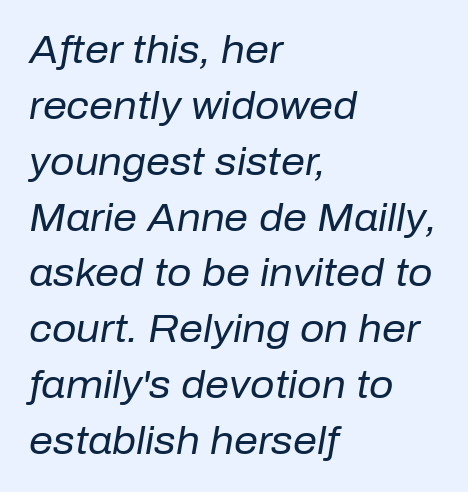
{"italic": "yes", "lean": "right", "slant_degrees": 10, "bold": "no", "weight": "regular", "width": "normal", "stroke_contrast": "low", "x_height": "medium", "monospaced": "no", "underline": "no", "align": "left", "line_spacing": "normal", "line_spacing_ratio": 1.47, "letter_spacing": "normal", "letter_spacing_em": 0.0, "glyph_px": 38}
